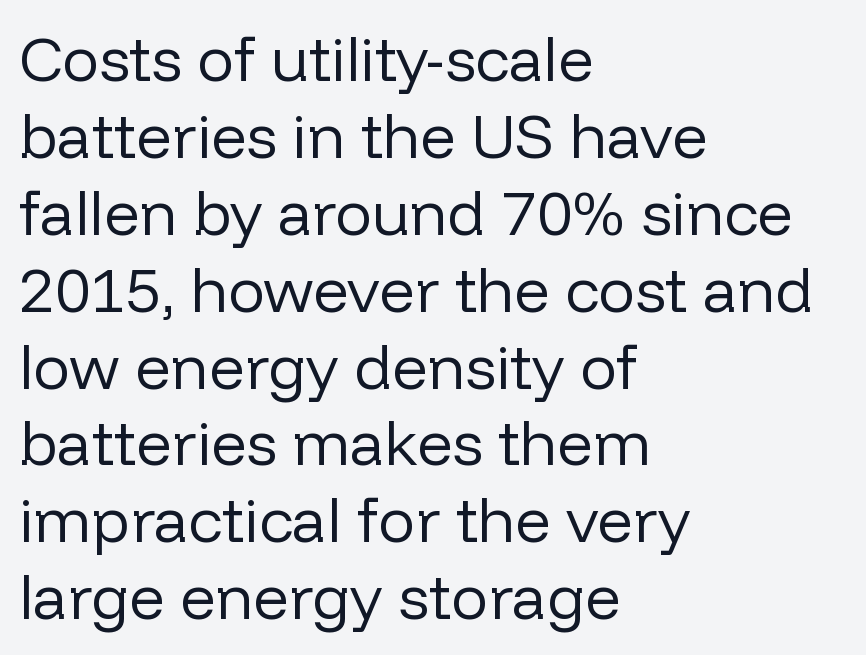
{"serif": "no", "italic": "no", "bold": "no", "weight": "regular", "width": "normal", "stroke_contrast": "low", "x_height": "medium", "monospaced": "no", "underline": "no", "align": "left", "line_spacing_ratio": 1.24, "letter_spacing": "normal", "letter_spacing_em": 0.0, "glyph_px": 62}
